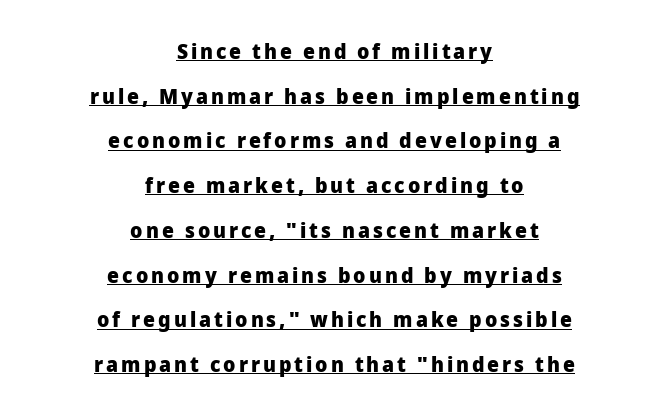
How heavy is the stroke? Heavy — this is a bold. This sample carries an underscore along the baseline area. Visually the block forms a symmetrical silhouette, jagged on both flanks. When letters stand straight like this, we call the style roman or upright.
